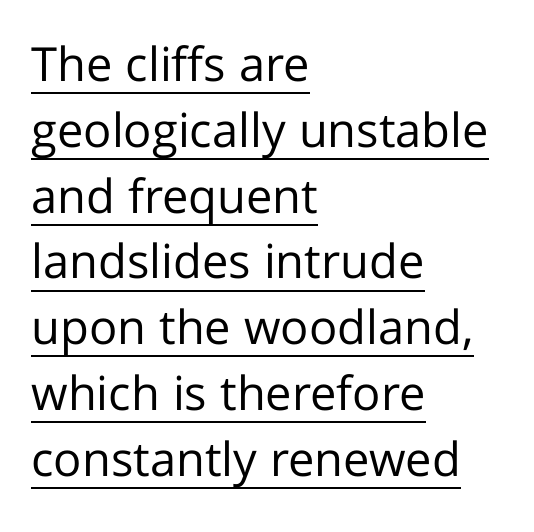
Q: Is the text bold? A: No.
Q: Is the text italic (slanted)? A: No, it is upright.
Q: Is the typeface a serif or a sans-serif typeface? A: Sans-serif.
Q: Is the text underlined? A: Yes.
Q: How is the paragraph aligned? A: Left-aligned.
Q: Is the spacing between letters normal or unusually wide? A: Normal.
Q: Is the spacing between lines tight, normal or loose? A: Normal.
Q: Width (condensed, normal, or wide)? A: Normal.
Q: Stroke contrast? A: Low.
Q: x-height? A: Medium.
Q: Monospaced? A: No.
